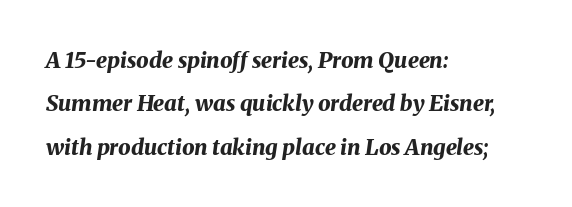
The letterforms sit shoulder to shoulder at normal distance. Italic? Definitely — the glyphs are oblique. Regarding leading, the lines here are spaced well apart. Typesetter's note: full bold, strokes at maximum text heaviness. Check the space under the baseline: it is left empty. In CSS terms this would be text-align: left.
